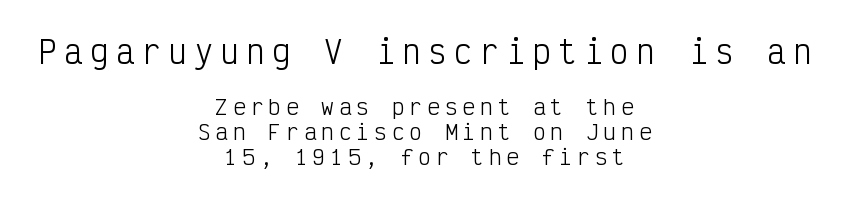
Q: Is the text bold? A: No.
Q: Is the text italic (slanted)? A: No, it is upright.
Q: Is the typeface a serif or a sans-serif typeface? A: Sans-serif.
Q: Is the text underlined? A: No.
Q: How is the paragraph aligned? A: Centered.
Q: Is the spacing between letters normal or unusually wide? A: Unusually wide.
Q: Which block of text is set in a larger size, the first (top) or the second (bottom)? A: The first (top) one.
Q: Width (condensed, normal, or wide)? A: Condensed.
Q: Stroke contrast? A: Low.
Q: x-height? A: Medium.
Q: Monospaced? A: Yes.
